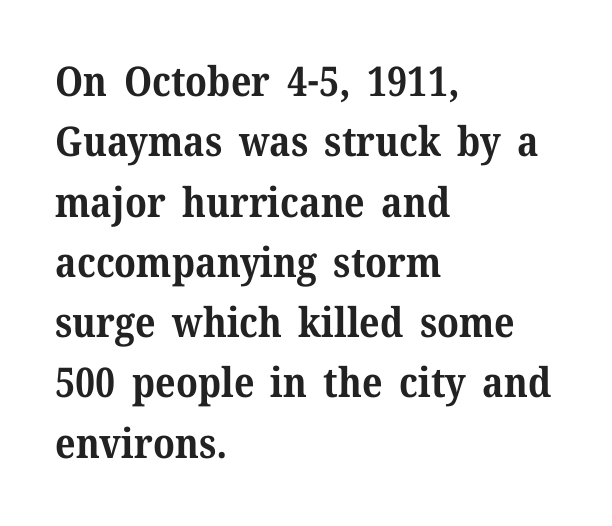
Pretty heavy lettering here — definitely bold. Letters rest on an invisible, unmarked baseline. Short note: letters normally spaced. Characters remain perfectly vertical along every line.
